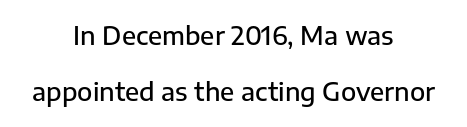
Q: Is the text bold? A: Semi-bold.
Q: Is the text italic (slanted)? A: No, it is upright.
Q: Is the text underlined? A: No.
Q: How is the paragraph aligned? A: Centered.
Q: Is the spacing between letters normal or unusually wide? A: Normal.
Q: Is the spacing between lines tight, normal or loose? A: Loose.
